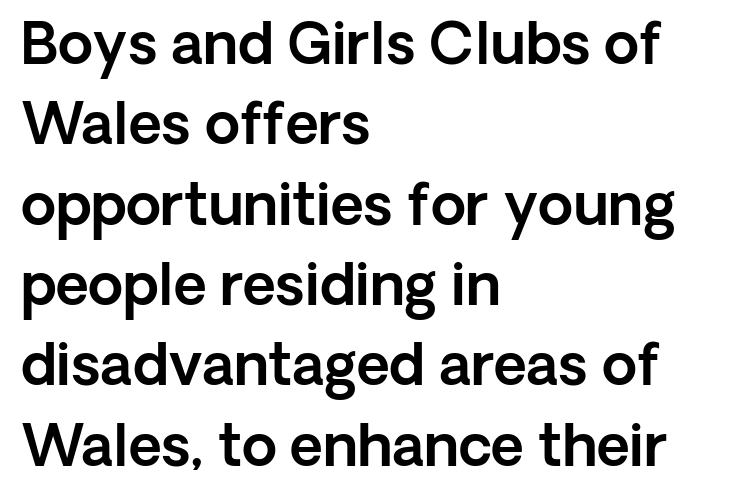
Q: Is the text italic (slanted)? A: No, it is upright.
Q: Is the typeface a serif or a sans-serif typeface? A: Sans-serif.
Q: Is the text underlined? A: No.
Q: How is the paragraph aligned? A: Left-aligned.
Q: Is the spacing between letters normal or unusually wide? A: Normal.
Q: Is the spacing between lines tight, normal or loose? A: Normal.
Q: Width (condensed, normal, or wide)? A: Normal.
Q: x-height? A: Medium.
Q: Monospaced? A: No.
